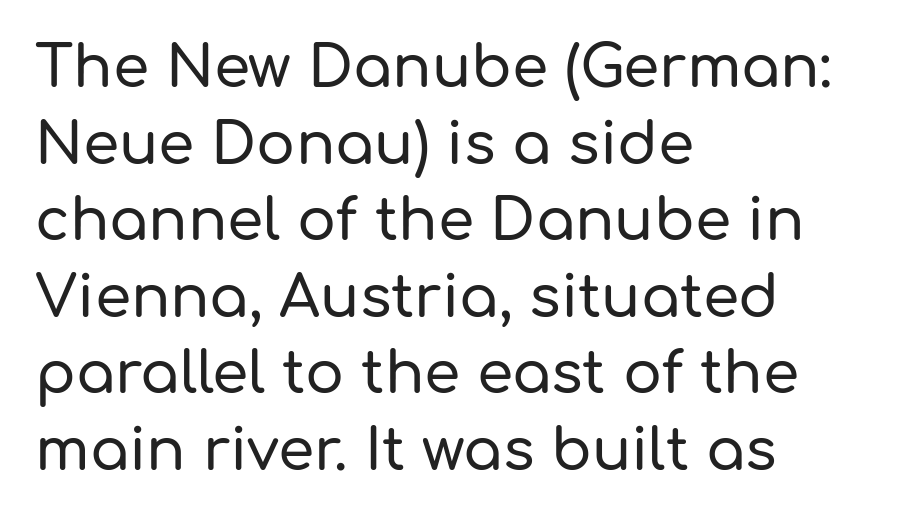
{"serif": "no", "italic": "no", "width": "normal", "stroke_contrast": "low", "x_height": "medium", "monospaced": "no", "underline": "no", "align": "left", "line_spacing": "normal", "line_spacing_ratio": 1.32, "letter_spacing": "normal", "letter_spacing_em": 0.0, "glyph_px": 58}
